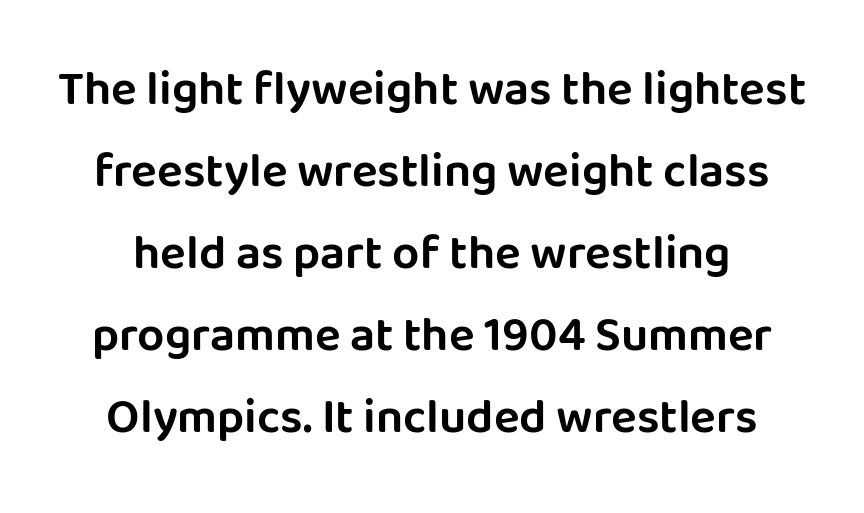
The image shows 48 px sans-serif type, upright; set line spacing 1.71x, normal letter spacing, not underlined; low stroke contrast and a large x-height.
